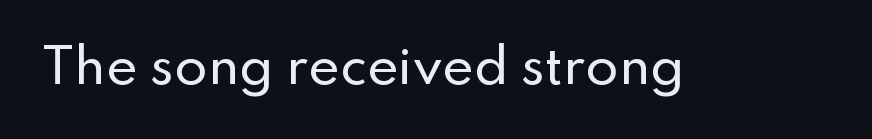
Q: Is the text italic (slanted)? A: No, it is upright.
Q: Is the typeface a serif or a sans-serif typeface? A: Sans-serif.
Q: Is the text underlined? A: No.
Q: Is the spacing between letters normal or unusually wide? A: Normal.
Q: Width (condensed, normal, or wide)? A: Normal.
Q: Stroke contrast? A: Low.
Q: x-height? A: Small.
Q: Monospaced? A: No.
